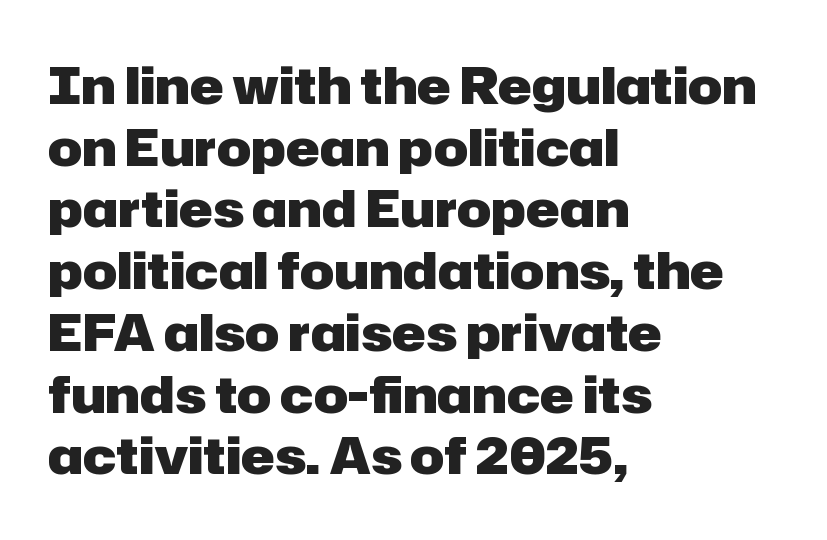
The image shows 51 px heavy sans-serif type, upright; set left-aligned, line spacing 1.21x, normal letter spacing, not underlined; low stroke contrast and a medium x-height.
